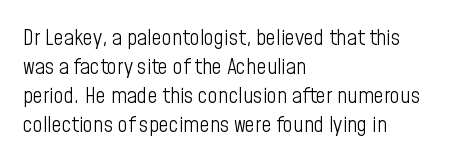
The image shows 22 px text type, upright; set left-aligned, normal line spacing (1.32x), normal letter spacing, not underlined.
